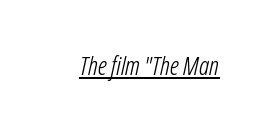
A baseline rule has been typeset under these characters. A quiet, ordinary-to-light weight characterises the typeface. The face used here is rendered with its standard letterfit.
